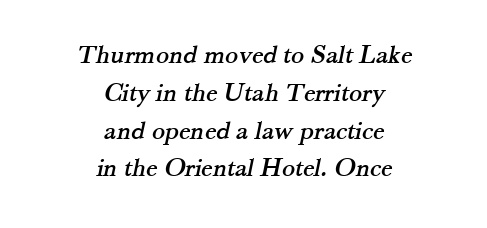
The image shows 27 px text type; set centered, normal line spacing (1.4x), normal letter spacing, not underlined.
